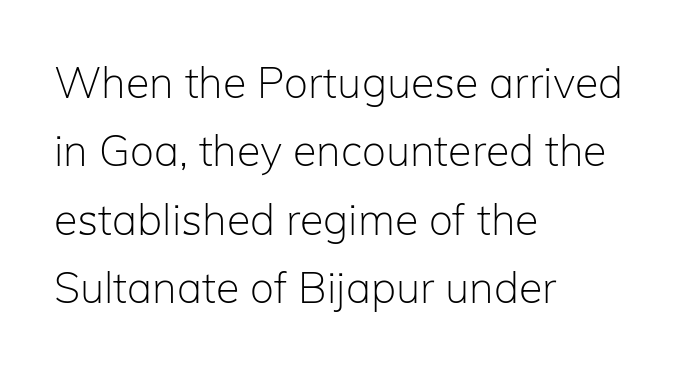
The line-height multiplier appears to be the usual default. The passage shown is typed in a proportional face where columns would drift. This is roman type, the default non-slanted kind. Line beginnings align vertically; line endings do not. Bare-footed words on every line. The glyphs in this specimen are sans serif.
